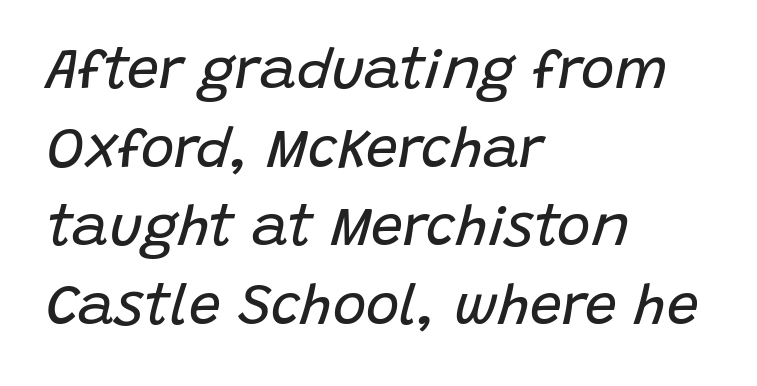
The image shows 57 px regular-weight type, italic (leaning right); set left-aligned, normal line spacing (1.38x), normal letter spacing, not underlined; low stroke contrast and a large x-height.
